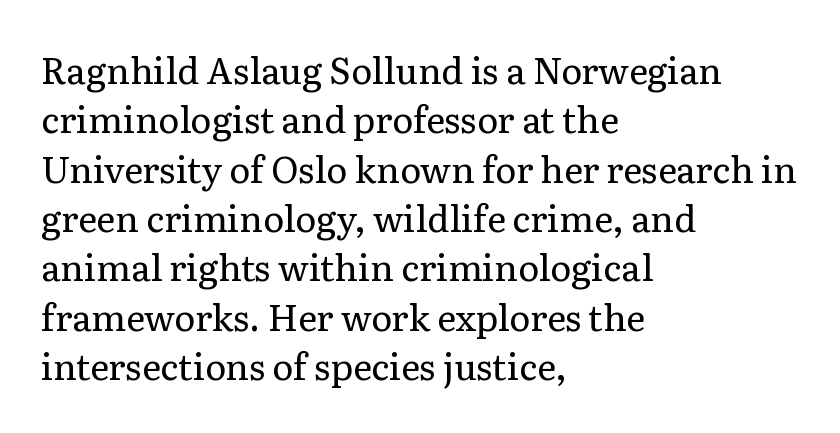
The image shows 36 px regular-weight serif type, upright; set left-aligned, normal line spacing (1.37x), normal letter spacing, not underlined; low stroke contrast and a medium x-height.
